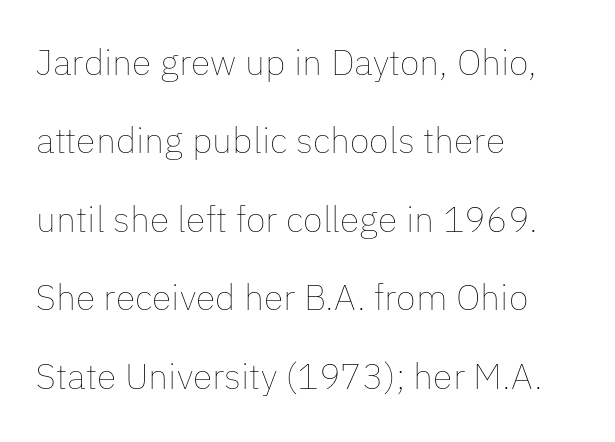
Notice how the passage keeps a crisp vertical edge on the left only. Underline: absent. Spacing between characters is what you'd get straight out of the box. The rendering uses natural spacing where letterforms have individual widths. Honestly, the rows look like they've been pulled way apart. Think standard paragraph weight, or any step lighter than that.
